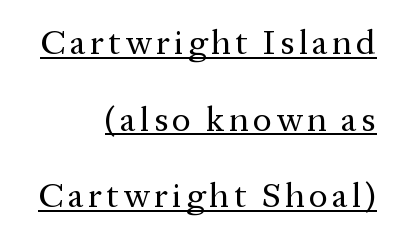
The image shows 35 px regular-weight serif type, upright; set right-aligned, loose line spacing (2.19x), underlined; medium stroke contrast and a medium x-height.
